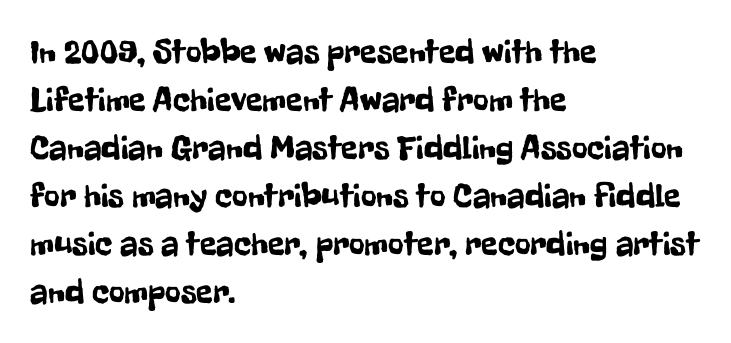
The image shows 34 px condensed sans-serif type, upright; set left-aligned, normal line spacing (1.41x), normal letter spacing, not underlined; low stroke contrast and a medium x-height.
